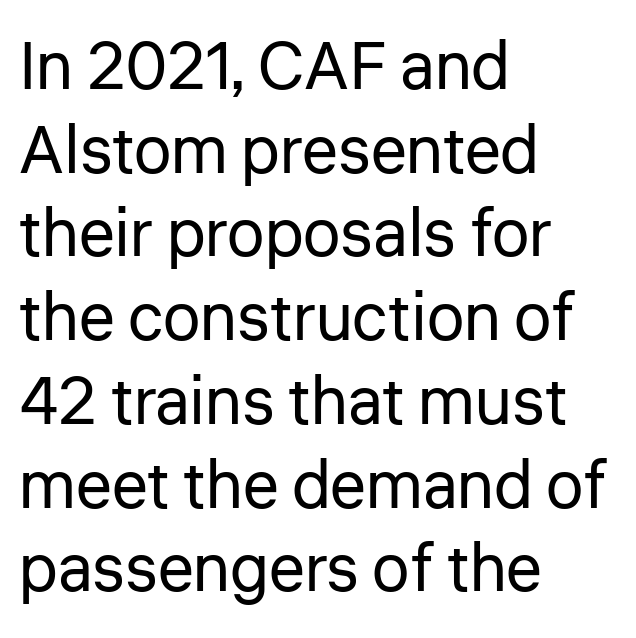
This sample uses an upright cut, with every glyph sitting square on the baseline. This reads as an unemphasized weight, regular at the heaviest. Letter spacing: default. The letters advance in unequal steps, a hallmark of proportional type. The typesetter chose a ragged-right arrangement here.
